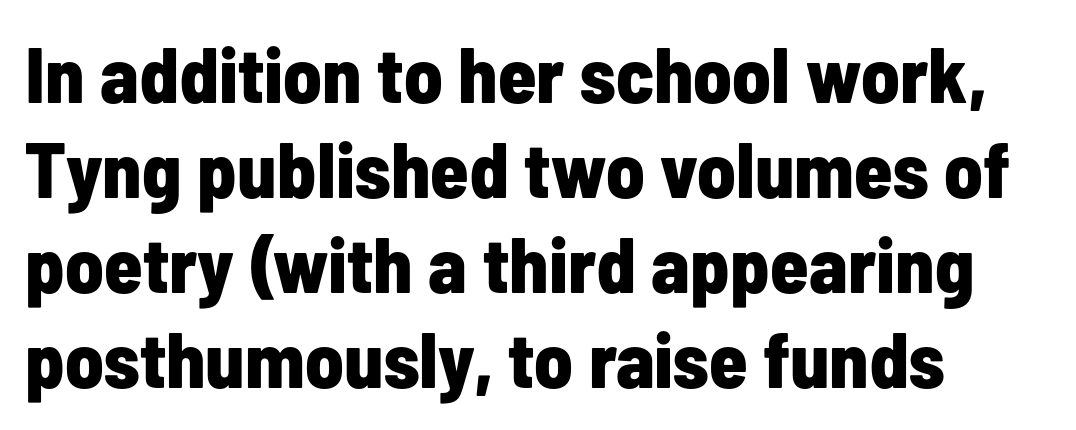
Q: Is the text bold? A: Yes.
Q: Is the text italic (slanted)? A: No, it is upright.
Q: Is the typeface a serif or a sans-serif typeface? A: Sans-serif.
Q: Is the text underlined? A: No.
Q: How is the paragraph aligned? A: Left-aligned.
Q: Is the spacing between letters normal or unusually wide? A: Normal.
Q: Width (condensed, normal, or wide)? A: Condensed.
Q: Stroke contrast? A: Low.
Q: x-height? A: Medium.
Q: Monospaced? A: No.
